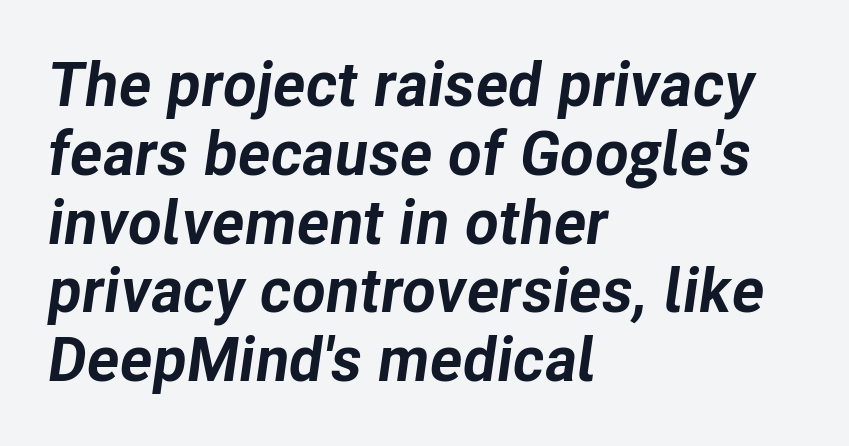
Q: Is the text bold? A: Yes.
Q: Is the text italic (slanted)? A: Yes, it leans right by about 8 degrees.
Q: Is the text underlined? A: No.
Q: How is the paragraph aligned? A: Left-aligned.
Q: Is the spacing between letters normal or unusually wide? A: Normal.
Q: Is the spacing between lines tight, normal or loose? A: Tight.
Q: Width (condensed, normal, or wide)? A: Normal.
Q: Stroke contrast? A: Low.
Q: x-height? A: Medium.
Q: Monospaced? A: No.
